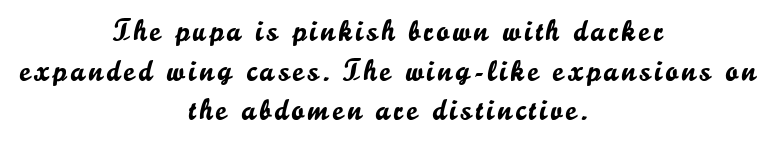
Q: Is the text italic (slanted)? A: Yes.
Q: Is the typeface a serif or a sans-serif typeface? A: Sans-serif.
Q: Is the text underlined? A: No.
Q: How is the paragraph aligned? A: Centered.
Q: Is the spacing between lines tight, normal or loose? A: Normal.
Q: Width (condensed, normal, or wide)? A: Normal.
Q: Stroke contrast? A: Low.
Q: x-height? A: Small.
Q: Monospaced? A: No.
